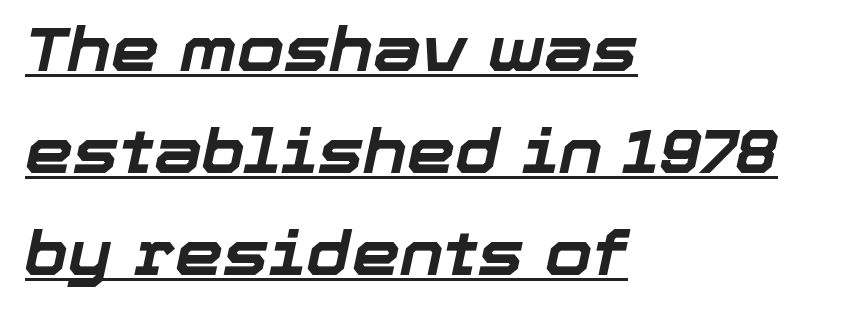
In designer terms, the underline attribute is active on this setting. Summary of vertical rhythm: regular, with standard interline spacing. Short and long lines alike share a common starting point at left. The letters advance in unequal steps, a hallmark of proportional type. Typographic density is high because the face is bold.
